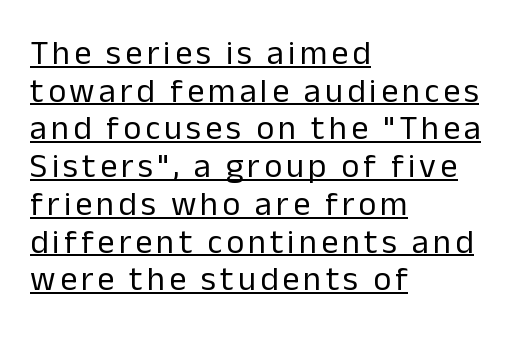
The image shows 34 px regular-weight sans-serif type, upright; set left-aligned, tight line spacing (1.11x), underlined; low stroke contrast and a medium x-height.
